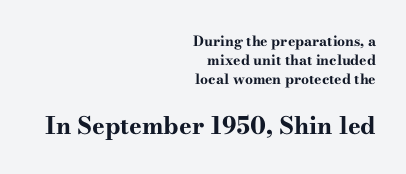
The image shows 24 px bold type, upright; set right-aligned, normal line spacing (1.37x), normal letter spacing, not underlined; the second (bottom) block is 1.71x larger.
